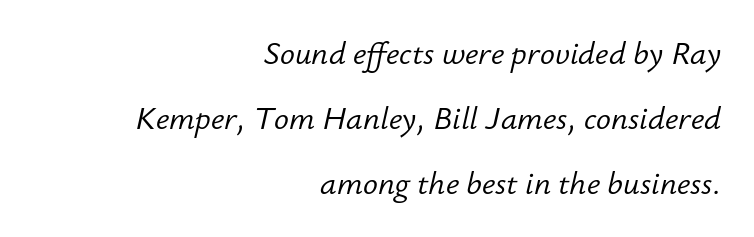
The image shows 31 px light type, italic (leaning right); set right-aligned, loose line spacing (2.1x), normal letter spacing, not underlined; low stroke contrast and a small x-height.
